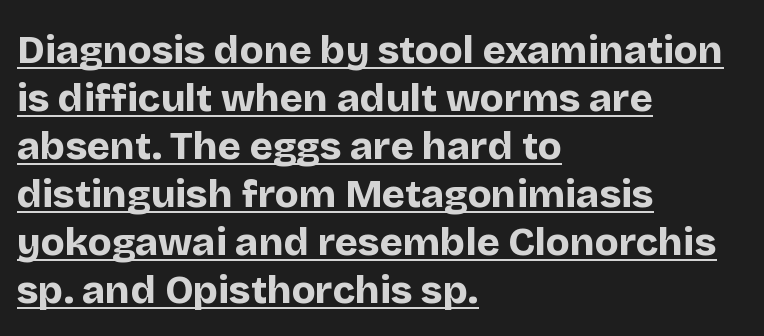
The image shows 39 px bold sans-serif type, upright; set left-aligned, line spacing 1.23x, normal letter spacing, underlined; low stroke contrast and a large x-height.
